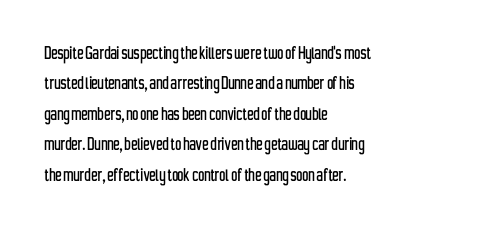
A bare baseline throughout the passage. This rendering uses left alignment, leaving the right contour irregular. Vertical strokes here are truly vertical. Glyph-to-glyph distance matches everyday printed text. If you measured baseline to baseline, you'd find a middling distance.
